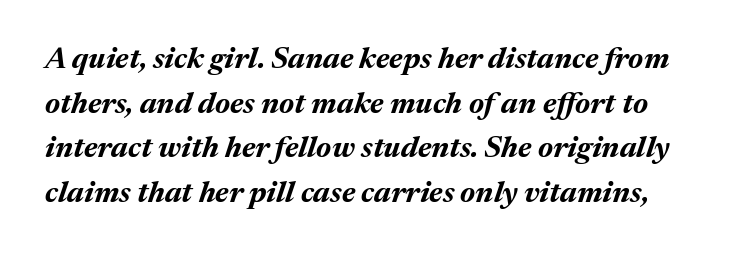
{"italic": "yes", "lean": "right", "slant_degrees": 17, "bold": "yes", "weight": "bold", "width": "normal", "stroke_contrast": "medium", "x_height": "medium", "monospaced": "no", "underline": "no", "line_spacing": "normal", "line_spacing_ratio": 1.49, "letter_spacing": "normal", "letter_spacing_em": 0.0, "glyph_px": 30}
